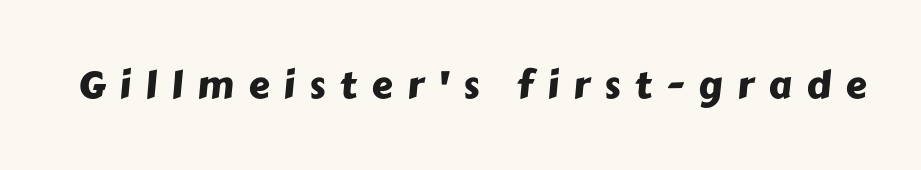
The image shows 38 px sans-serif type; set unusually wide letter spacing (+0.38 em), not underlined; low stroke contrast and a medium x-height.
